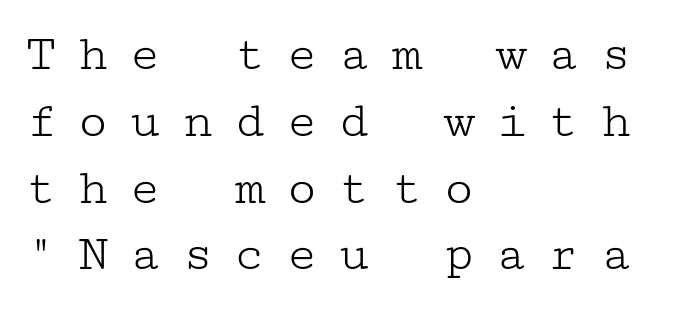
The image shows 53 px light, wide serif type, upright; set left-aligned, normal line spacing (1.26x), unusually wide letter spacing (+0.38 em), not underlined; low stroke contrast and a medium x-height.
